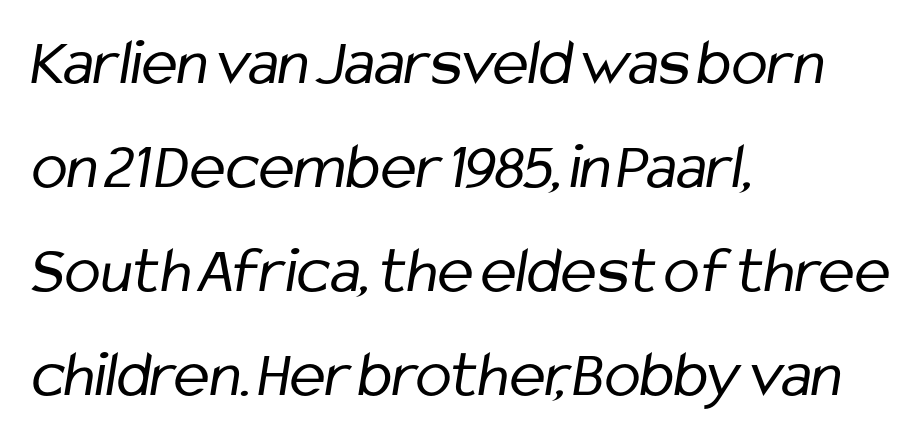
{"serif": "no", "bold": "no", "weight": "regular", "width": "condensed", "stroke_contrast": "low", "x_height": "medium", "monospaced": "no", "underline": "no", "align": "left", "line_spacing": "normal", "line_spacing_ratio": 1.55, "letter_spacing": "normal", "letter_spacing_em": 0.0, "glyph_px": 67}
